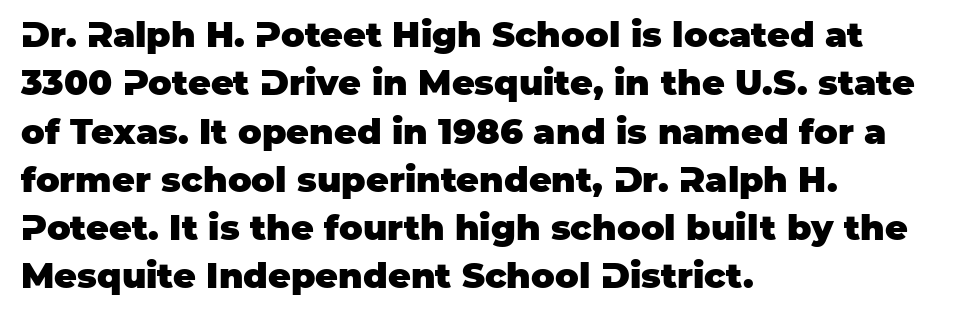
The image shows 35 px heavy sans-serif type, upright; set left-aligned, normal line spacing (1.38x), normal letter spacing, not underlined; low stroke contrast and a large x-height.
